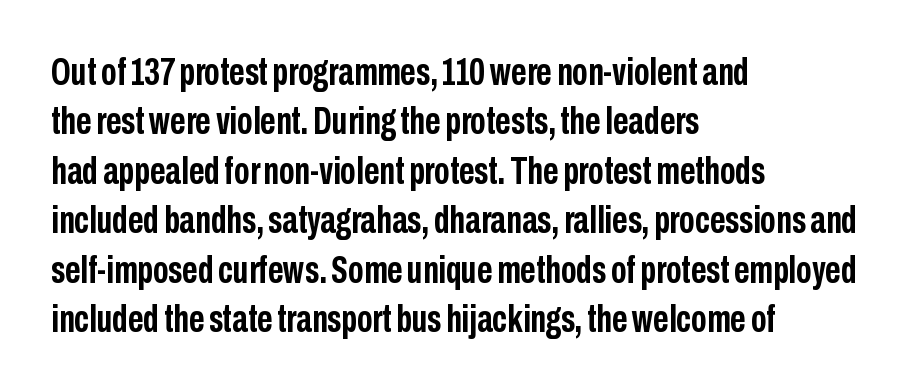
The image shows 38 px semibold, condensed sans-serif type, upright; set left-aligned, normal line spacing (1.3x), normal letter spacing, not underlined; low stroke contrast and a medium x-height.
